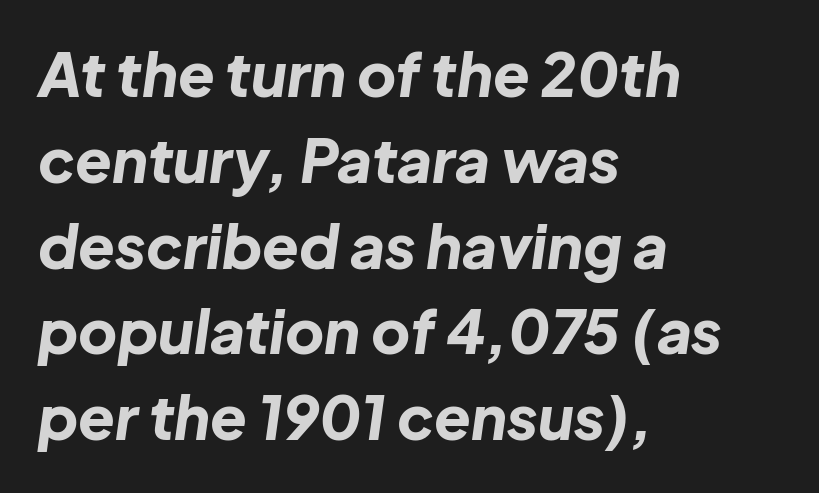
Q: Is the text bold? A: Yes.
Q: Is the text italic (slanted)? A: Yes, it leans right by about 8 degrees.
Q: Is the text underlined? A: No.
Q: How is the paragraph aligned? A: Left-aligned.
Q: Is the spacing between letters normal or unusually wide? A: Normal.
Q: Is the spacing between lines tight, normal or loose? A: Normal.
Q: Width (condensed, normal, or wide)? A: Normal.
Q: Stroke contrast? A: Low.
Q: x-height? A: Medium.
Q: Monospaced? A: No.
